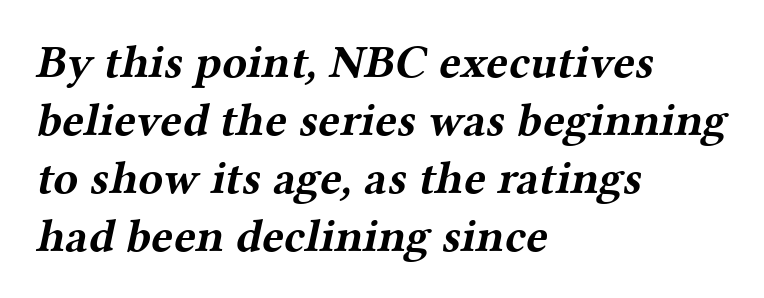
Q: Is the text bold? A: Yes.
Q: Is the typeface a serif or a sans-serif typeface? A: Serif.
Q: Is the text underlined? A: No.
Q: How is the paragraph aligned? A: Left-aligned.
Q: Is the spacing between letters normal or unusually wide? A: Normal.
Q: Is the spacing between lines tight, normal or loose? A: Normal.
Q: Width (condensed, normal, or wide)? A: Wide.
Q: Stroke contrast? A: Medium.
Q: x-height? A: Medium.
Q: Monospaced? A: No.
